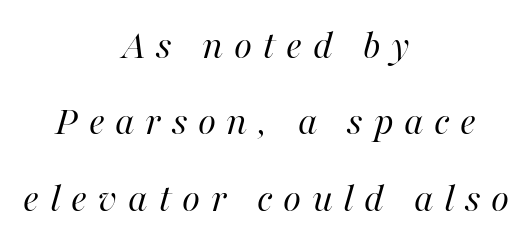
{"italic": "yes", "lean": "right", "slant_degrees": 16, "bold": "no", "weight": "regular", "width": "normal", "stroke_contrast": "high", "x_height": "medium", "monospaced": "no", "underline": "no", "align": "center", "line_spacing_ratio": 1.82, "letter_spacing": "wide", "letter_spacing_em": 0.25, "glyph_px": 42}
